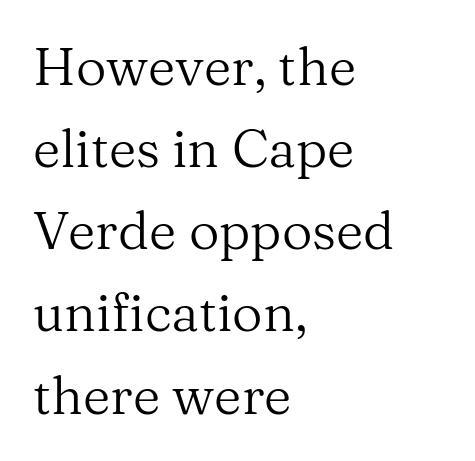
{"serif": "yes", "italic": "no", "bold": "no", "weight": "regular", "width": "normal", "stroke_contrast": "medium", "x_height": "medium", "monospaced": "no", "underline": "no", "align": "left", "line_spacing": "normal", "line_spacing_ratio": 1.55, "letter_spacing": "normal", "letter_spacing_em": 0.0, "glyph_px": 53}
